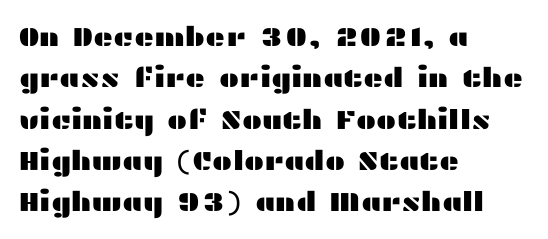
The image shows 27 px text type, upright; set left-aligned, normal line spacing (1.53x), normal letter spacing, not underlined.
